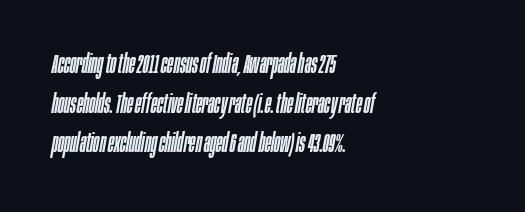
Q: Is the text italic (slanted)? A: Yes, it leans right by about 10 degrees.
Q: Is the text underlined? A: No.
Q: How is the paragraph aligned? A: Left-aligned.
Q: Is the spacing between letters normal or unusually wide? A: Normal.
Q: Is the spacing between lines tight, normal or loose? A: Normal.
